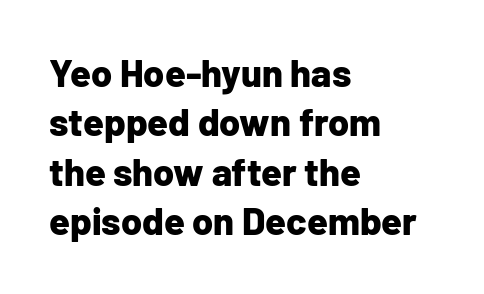
The image shows 38 px bold sans-serif type, upright; set left-aligned, normal line spacing (1.3x), normal letter spacing, not underlined; low stroke contrast and a medium x-height.
